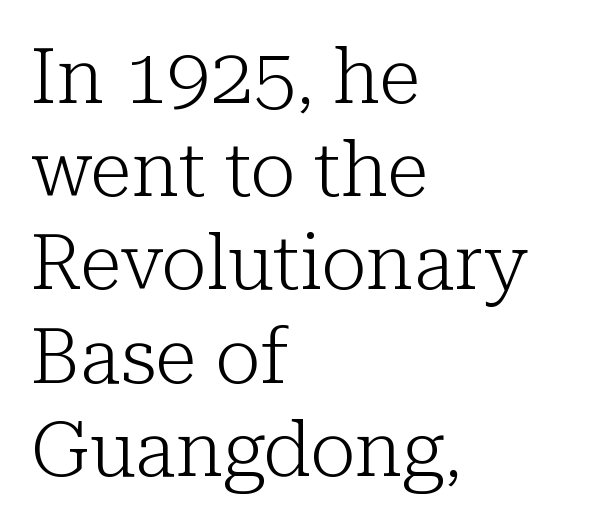
{"serif": "yes", "italic": "no", "bold": "no", "weight": "light", "width": "normal", "stroke_contrast": "low", "x_height": "medium", "monospaced": "no", "underline": "no", "align": "left", "line_spacing_ratio": 1.21, "letter_spacing": "normal", "letter_spacing_em": 0.0, "glyph_px": 77}
